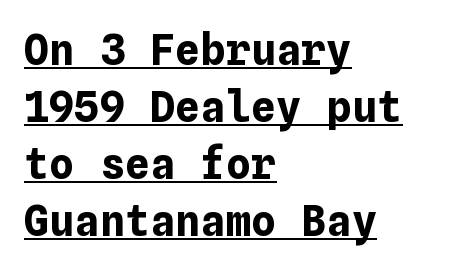
The image shows 42 px bold type, upright; set left-aligned, normal line spacing (1.36x), normal letter spacing, underlined; low stroke contrast and a medium x-height.
